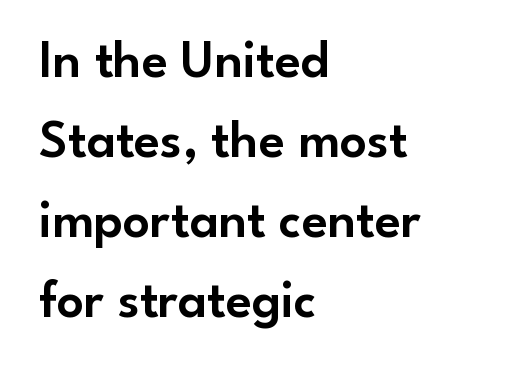
The image shows 53 px sans-serif type, upright; set left-aligned, normal line spacing (1.51x), normal letter spacing, not underlined; low stroke contrast and a small x-height.
